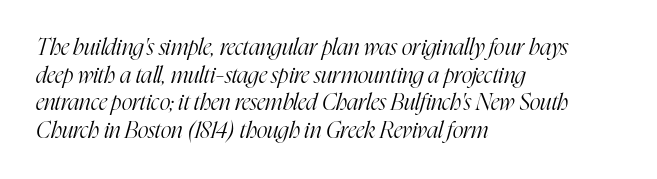
Any mark beneath the type? The region is blank. The rendering anchors every line to the left-hand side. A quiet, ordinary-to-light weight characterises the typeface. Tracking value appears to be zero — textbook default spacing. Compared with ordinary roman type, these characters are visibly tilted.
